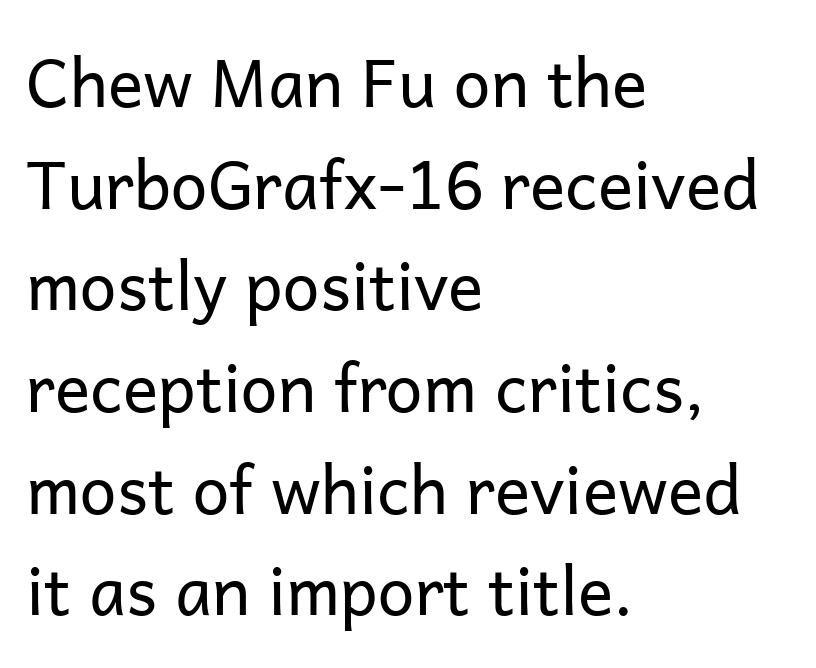
{"serif": "no", "italic": "no", "bold": "no", "weight": "regular", "width": "normal", "stroke_contrast": "low", "x_height": "medium", "monospaced": "no", "underline": "no", "align": "left", "line_spacing": "normal", "line_spacing_ratio": 1.54, "letter_spacing": "normal", "letter_spacing_em": 0.0, "glyph_px": 66}
